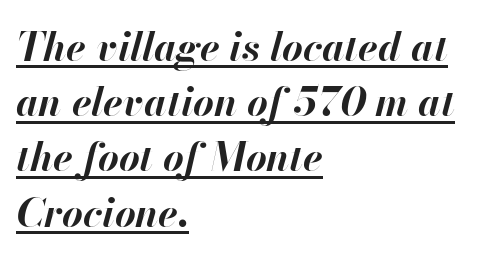
Baseline-to-baseline distance is the conventional proportion of letter height. You'd pick this weight for a headline — it's a proper bold. Yep, that's italic — everything's leaning. The setting favours the left margin, as ordinary paragraphs usually do.
